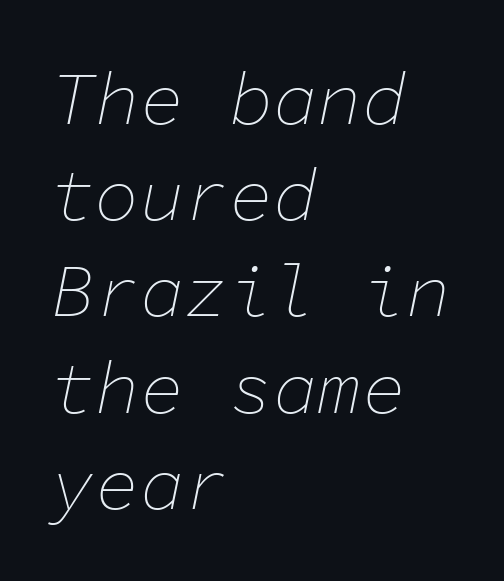
Q: Is the text bold? A: No.
Q: Is the text italic (slanted)? A: Yes, it leans right by about 11 degrees.
Q: Is the text underlined? A: No.
Q: How is the paragraph aligned? A: Left-aligned.
Q: Is the spacing between letters normal or unusually wide? A: Normal.
Q: Is the spacing between lines tight, normal or loose? A: Normal.
Q: Width (condensed, normal, or wide)? A: Normal.
Q: Stroke contrast? A: Low.
Q: x-height? A: Medium.
Q: Monospaced? A: Yes.
